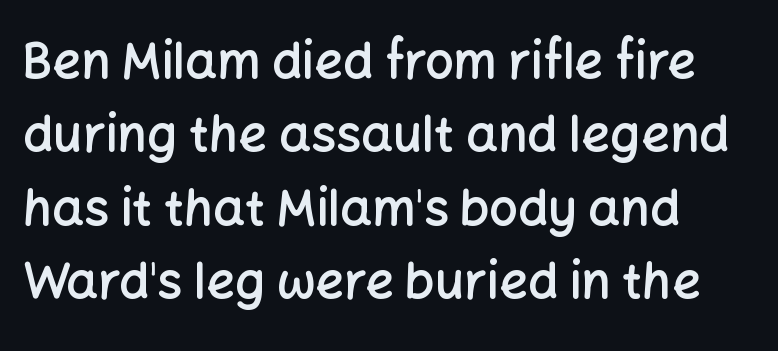
{"serif": "no", "italic": "no", "bold": "semi", "weight": "semibold", "width": "normal", "stroke_contrast": "low", "x_height": "medium", "monospaced": "no", "underline": "no", "align": "left", "line_spacing": "normal", "line_spacing_ratio": 1.47, "letter_spacing": "normal", "letter_spacing_em": 0.0, "glyph_px": 50}
